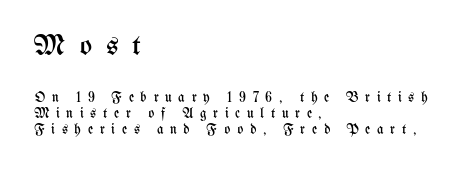
The image shows 29 px regular-weight, condensed type, upright; set left-aligned, tight line spacing (1.15x), unusually wide letter spacing (+0.48 em), not underlined; the first (top) block is 2.07x larger; medium stroke contrast and a medium x-height.
